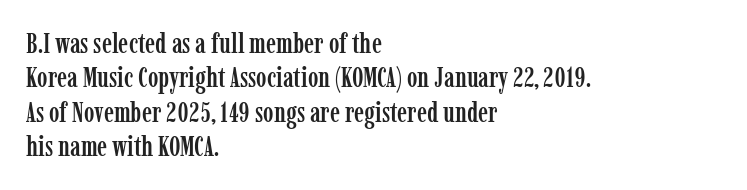
The image shows 28 px condensed serif type, upright; set left-aligned, line spacing 1.23x, normal letter spacing, not underlined; low stroke contrast and a medium x-height.
